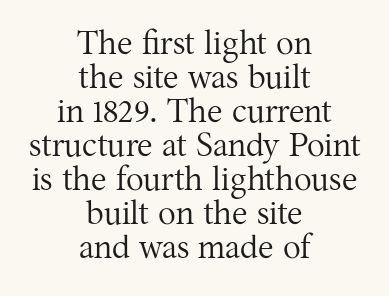
The image shows 33 px regular-weight serif type, upright; set centered, tight line spacing (1.03x), normal letter spacing, not underlined; medium stroke contrast and a medium x-height.
